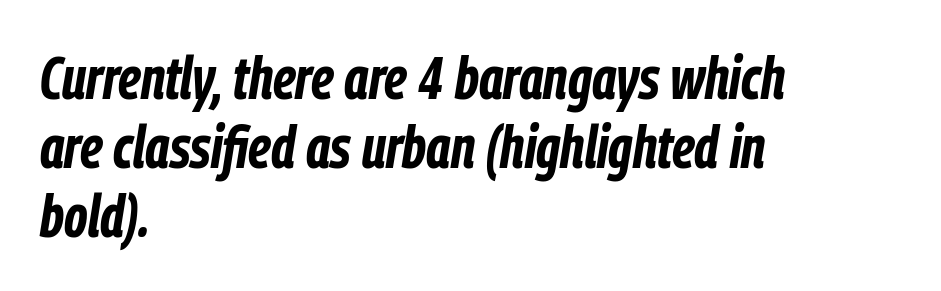
{"italic": "yes", "lean": "right", "slant_degrees": 9, "bold": "yes", "weight": "bold", "width": "condensed", "stroke_contrast": "low", "x_height": "medium", "monospaced": "no", "underline": "no", "align": "left", "line_spacing": "tight", "line_spacing_ratio": 1.15, "letter_spacing": "normal", "letter_spacing_em": 0.0, "glyph_px": 60}
